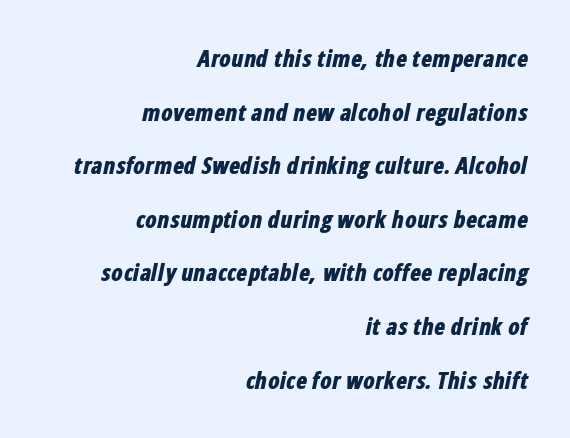
The image shows 23 px bold type, italic (leaning right); set right-aligned, loose line spacing (2.33x), normal letter spacing, not underlined.
